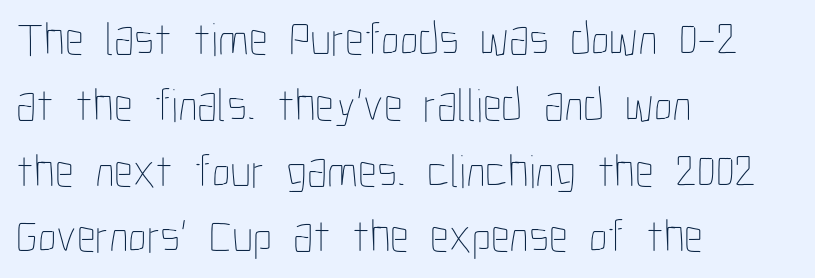
Q: Is the text bold? A: No.
Q: Is the text italic (slanted)? A: No, it is upright.
Q: Is the text underlined? A: No.
Q: How is the paragraph aligned? A: Left-aligned.
Q: Is the spacing between letters normal or unusually wide? A: Normal.
Q: Is the spacing between lines tight, normal or loose? A: Normal.
Q: Width (condensed, normal, or wide)? A: Condensed.
Q: Stroke contrast? A: Low.
Q: x-height? A: Medium.
Q: Monospaced? A: No.
